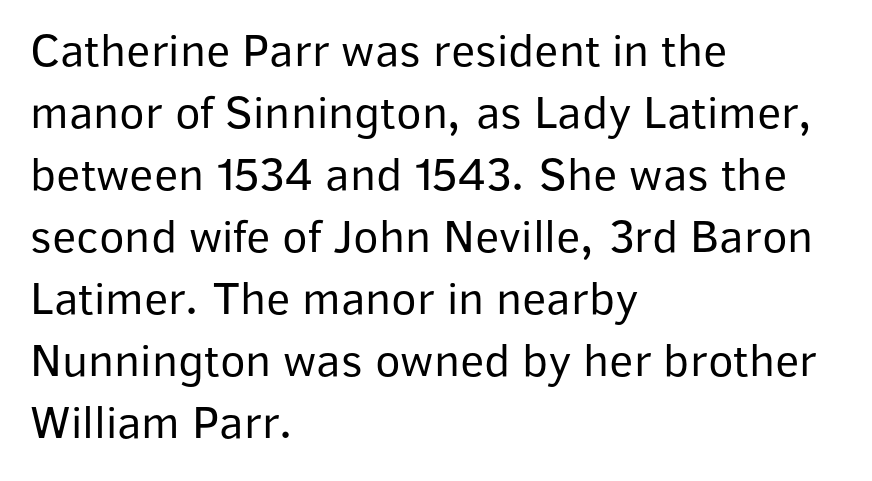
{"serif": "no", "italic": "no", "bold": "no", "weight": "regular", "width": "normal", "stroke_contrast": "low", "x_height": "medium", "monospaced": "no", "underline": "no", "align": "left", "line_spacing": "normal", "line_spacing_ratio": 1.32, "letter_spacing": "normal", "letter_spacing_em": 0.0, "glyph_px": 47}
